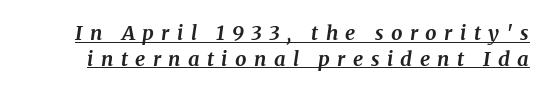
This is oblique type, the kind used for emphasis or titles. Has an underline been added? It has. This block has exactly the height ordinary leading produces. Tracking here is generous; glyphs stand well apart from one another.
